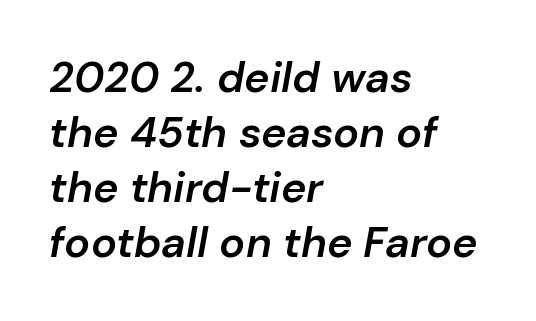
{"italic": "yes", "lean": "right", "slant_degrees": 10, "bold": "semi", "weight": "semibold", "width": "normal", "stroke_contrast": "low", "x_height": "medium", "monospaced": "no", "underline": "no", "align": "left", "line_spacing": "normal", "line_spacing_ratio": 1.28, "letter_spacing": "normal", "letter_spacing_em": 0.0, "glyph_px": 43}
